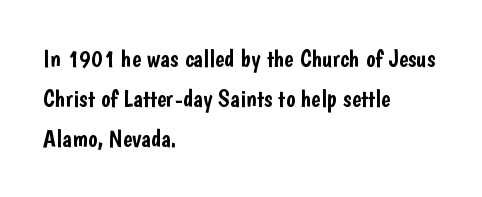
Q: Is the text italic (slanted)? A: No, it is upright.
Q: Is the text underlined? A: No.
Q: How is the paragraph aligned? A: Left-aligned.
Q: Is the spacing between letters normal or unusually wide? A: Normal.
Q: Is the spacing between lines tight, normal or loose? A: Normal.
